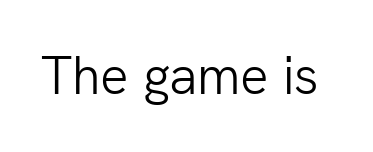
Varying glyph widths throughout — classic text-font behaviour. This sample uses a sans-serif face. Heaviness? Minimal to ordinary, like unemphasized prose. The foot of each line stays bare and open. The gaps between neighbouring characters are ordinary and unremarkable.
